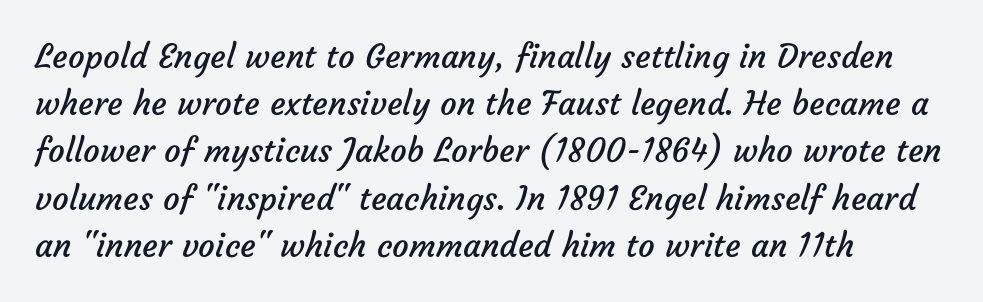
{"serif": "no", "bold": "no", "weight": "regular", "width": "normal", "stroke_contrast": "low", "x_height": "medium", "monospaced": "no", "underline": "no", "align": "left", "line_spacing": "normal", "line_spacing_ratio": 1.43, "letter_spacing": "normal", "letter_spacing_em": 0.0, "glyph_px": 33}
